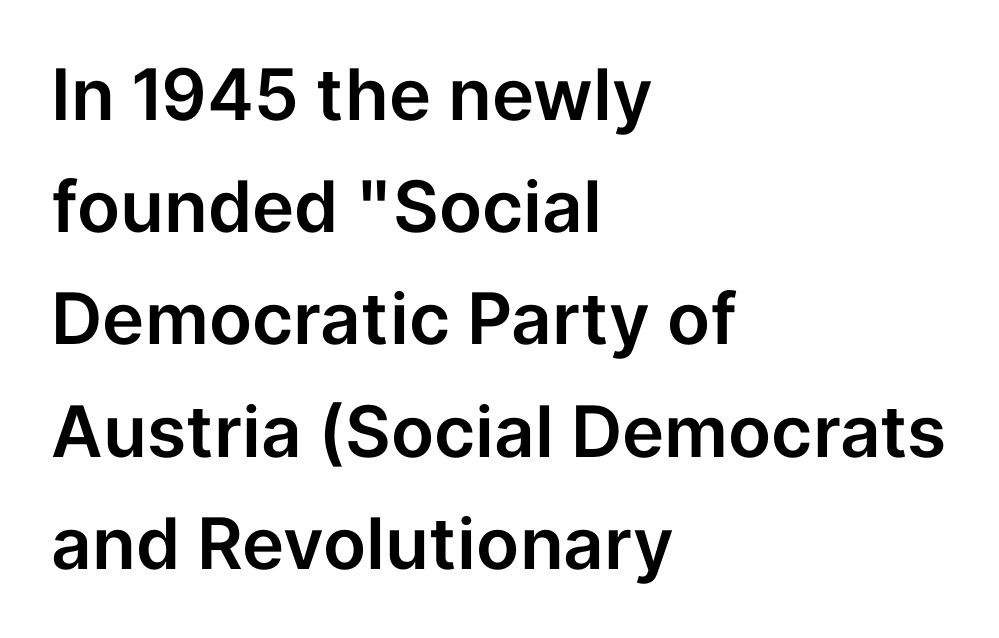
The image shows 71 px sans-serif type, upright; set left-aligned, normal line spacing (1.58x), normal letter spacing, not underlined; low stroke contrast and a medium x-height.
